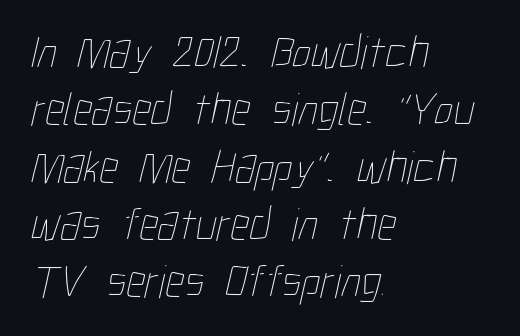
Q: Is the text bold? A: No.
Q: Is the text underlined? A: No.
Q: How is the paragraph aligned? A: Left-aligned.
Q: Is the spacing between letters normal or unusually wide? A: Normal.
Q: Width (condensed, normal, or wide)? A: Condensed.
Q: Stroke contrast? A: Low.
Q: x-height? A: Medium.
Q: Monospaced? A: No.
